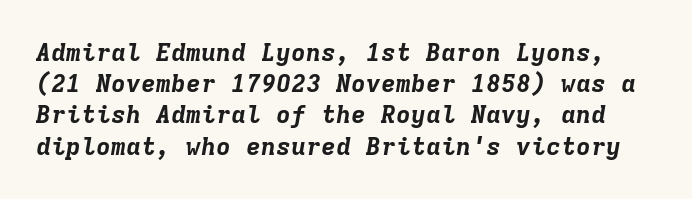
Italic? Definitely — the glyphs are oblique. A dark, heavy texture on the line: the type is bold. The zone under the glyphs is completely vacant. A typesetter would call this zero additional tracking. Whoever set this chose a conventional vertical rhythm.
